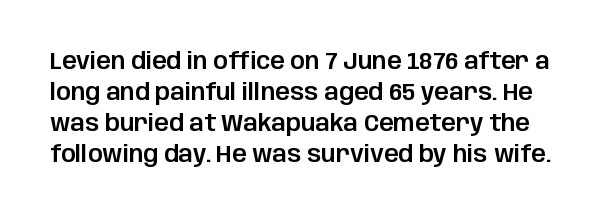
Q: Is the text italic (slanted)? A: No, it is upright.
Q: Is the text underlined? A: No.
Q: Is the spacing between letters normal or unusually wide? A: Normal.
Q: Is the spacing between lines tight, normal or loose? A: Normal.
